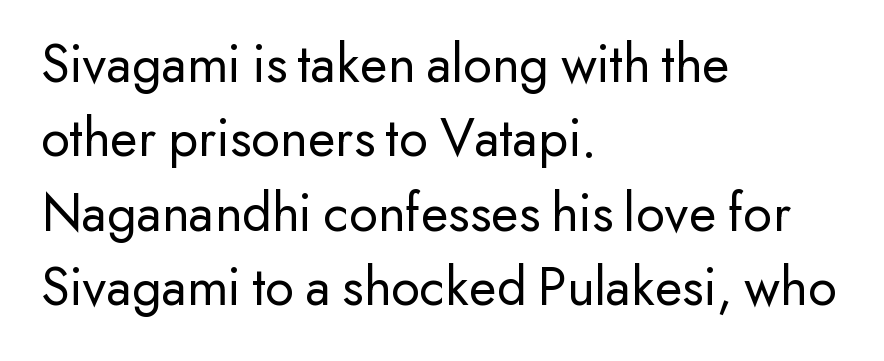
{"serif": "no", "italic": "no", "bold": "no", "weight": "regular", "width": "normal", "stroke_contrast": "low", "x_height": "small", "monospaced": "no", "underline": "no", "align": "left", "line_spacing": "normal", "line_spacing_ratio": 1.33, "letter_spacing": "normal", "letter_spacing_em": 0.0, "glyph_px": 56}
